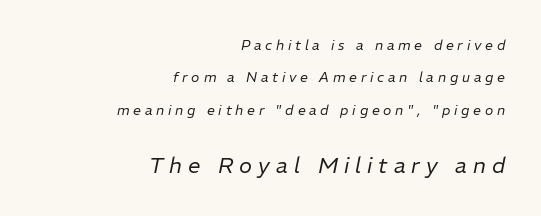
Q: Is the text bold? A: No.
Q: Is the text italic (slanted)? A: Yes, it leans right by about 11 degrees.
Q: Is the text underlined? A: No.
Q: How is the paragraph aligned? A: Right-aligned.
Q: Is the spacing between letters normal or unusually wide? A: Unusually wide.
Q: Is the spacing between lines tight, normal or loose? A: Loose.
Q: Which block of text is set in a larger size, the first (top) or the second (bottom)? A: The second (bottom) one.
